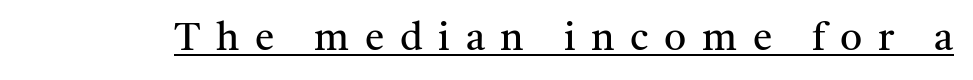
The rendering uses the underline text-decoration. The rendering uses natural spacing where letterforms have individual widths. The face used here is seriffed, in the tradition of book romans. Is there any slant? The stems are plumb. The characters are drawn with everyday or finer stroke widths.
